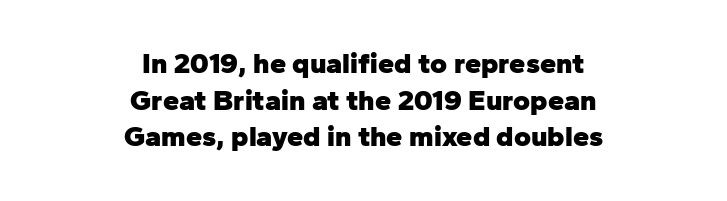
Q: Is the text bold? A: Yes.
Q: Is the text italic (slanted)? A: No, it is upright.
Q: Is the typeface a serif or a sans-serif typeface? A: Sans-serif.
Q: Is the text underlined? A: No.
Q: How is the paragraph aligned? A: Centered.
Q: Is the spacing between letters normal or unusually wide? A: Normal.
Q: Is the spacing between lines tight, normal or loose? A: Normal.
Q: Width (condensed, normal, or wide)? A: Normal.
Q: Stroke contrast? A: Low.
Q: x-height? A: Medium.
Q: Monospaced? A: No.
